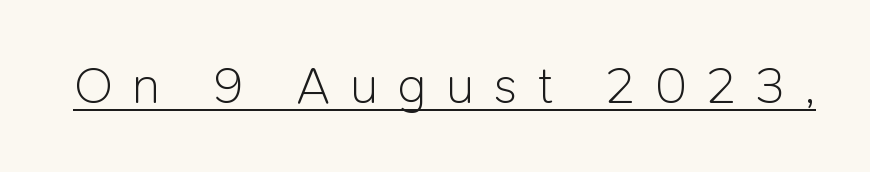
{"serif": "no", "italic": "no", "bold": "no", "weight": "light", "width": "normal", "stroke_contrast": "low", "x_height": "medium", "monospaced": "no", "underline": "yes", "letter_spacing": "wide", "letter_spacing_em": 0.38, "glyph_px": 52}
